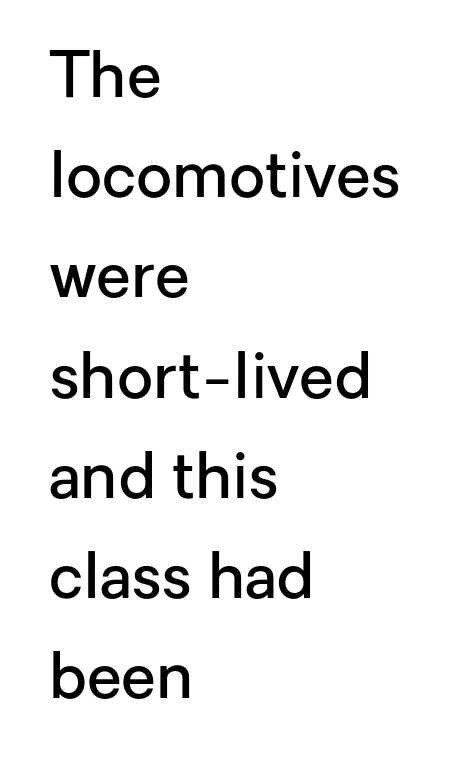
The image shows 63 px semibold sans-serif type, upright; set left-aligned, normal line spacing (1.59x), normal letter spacing, not underlined; low stroke contrast and a medium x-height.
